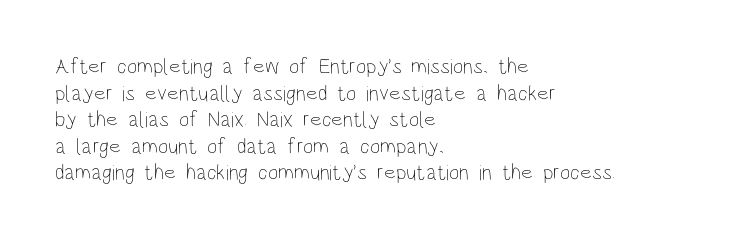
{"italic": "no", "bold": "no", "underline": "no", "align": "left", "line_spacing_ratio": 1.21, "letter_spacing": "normal", "letter_spacing_em": 0.0, "glyph_px": 22}
